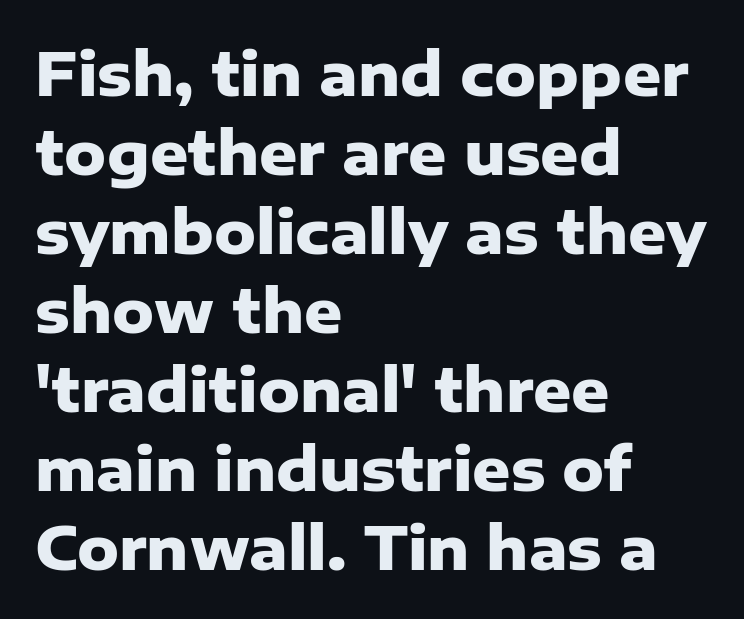
Q: Is the text bold? A: Yes.
Q: Is the text italic (slanted)? A: No, it is upright.
Q: Is the typeface a serif or a sans-serif typeface? A: Sans-serif.
Q: Is the text underlined? A: No.
Q: How is the paragraph aligned? A: Left-aligned.
Q: Is the spacing between letters normal or unusually wide? A: Normal.
Q: Is the spacing between lines tight, normal or loose? A: Normal.
Q: Width (condensed, normal, or wide)? A: Normal.
Q: Stroke contrast? A: Low.
Q: x-height? A: Medium.
Q: Monospaced? A: No.
